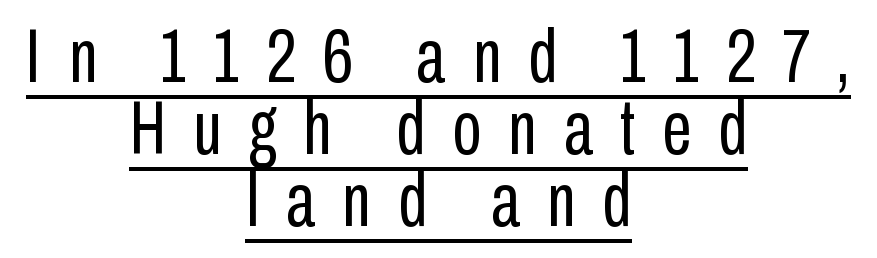
{"serif": "no", "italic": "no", "bold": "no", "weight": "regular", "width": "condensed", "stroke_contrast": "low", "x_height": "medium", "monospaced": "no", "underline": "yes", "align": "center", "line_spacing": "tight", "line_spacing_ratio": 0.96, "letter_spacing": "wide", "letter_spacing_em": 0.36, "glyph_px": 75}
